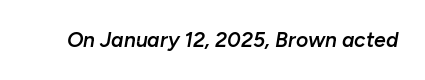
Q: Is the text bold? A: Semi-bold.
Q: Is the text italic (slanted)? A: Yes, it leans right by about 10 degrees.
Q: Is the text underlined? A: No.
Q: Is the spacing between letters normal or unusually wide? A: Normal.
